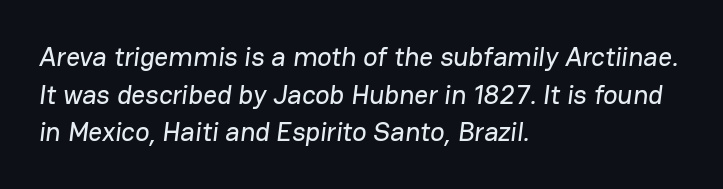
Caption: multi-line text, flush left, ragged right. Just letters on the line, the space beneath them empty. Line spacing here is normal. Words appear dense and cohesive because spacing is normal.
